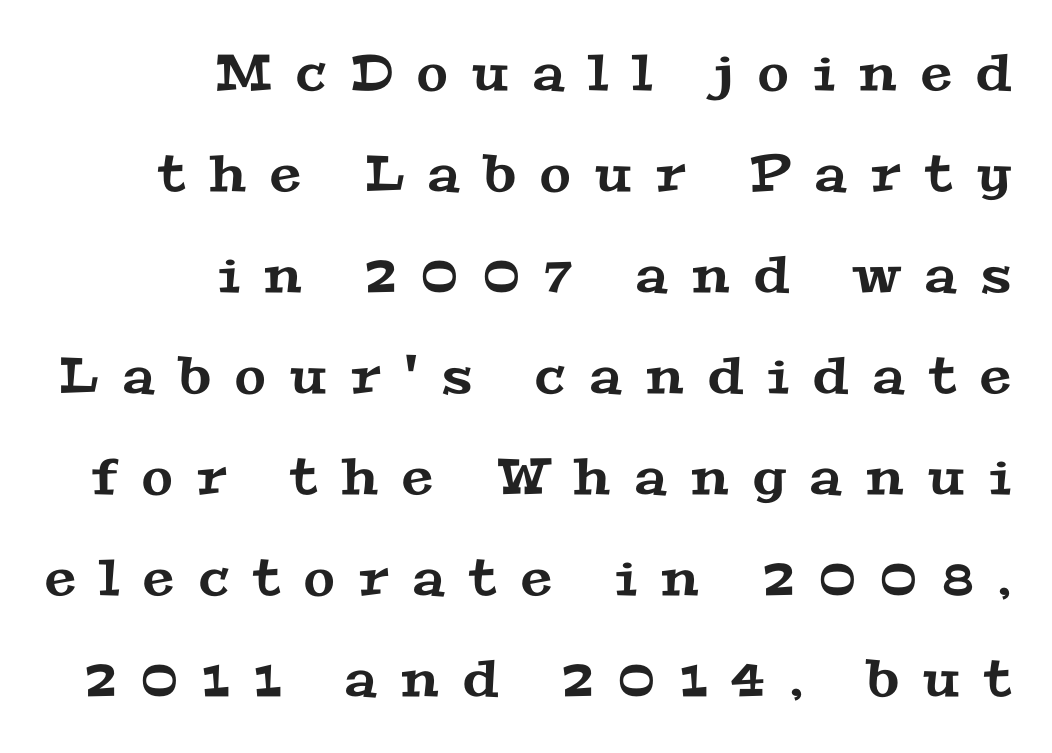
The horizontal fit of the characters is loose and conspicuously gappy. The lines are quadded right. You could not count columns in this text — the font is proportionally spaced. How would I describe the line gaps? Wide and relaxed.
